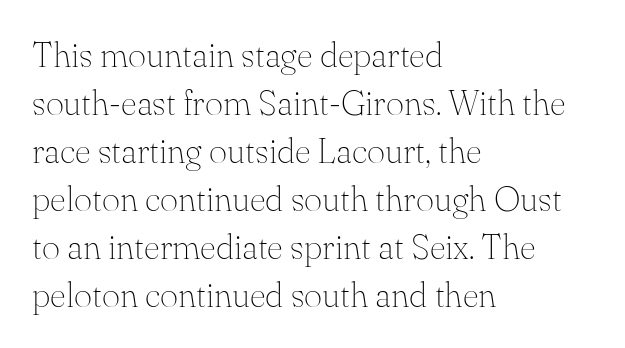
Q: Is the text bold? A: No.
Q: Is the text italic (slanted)? A: No, it is upright.
Q: Is the typeface a serif or a sans-serif typeface? A: Serif.
Q: Is the text underlined? A: No.
Q: How is the paragraph aligned? A: Left-aligned.
Q: Is the spacing between letters normal or unusually wide? A: Normal.
Q: Is the spacing between lines tight, normal or loose? A: Normal.
Q: Width (condensed, normal, or wide)? A: Normal.
Q: Stroke contrast? A: Medium.
Q: x-height? A: Small.
Q: Monospaced? A: No.
